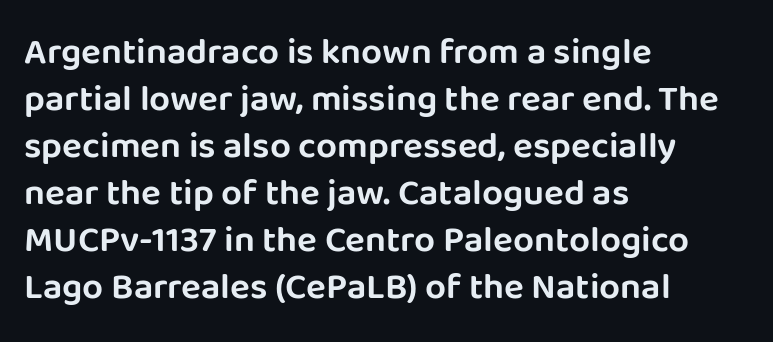
Looks like regular typesetting: each glyph gets only the width it needs. Leading matches the norm, producing a regular column. Where is the straight margin? On the left. Unmarked baselines from the first word to the last.
